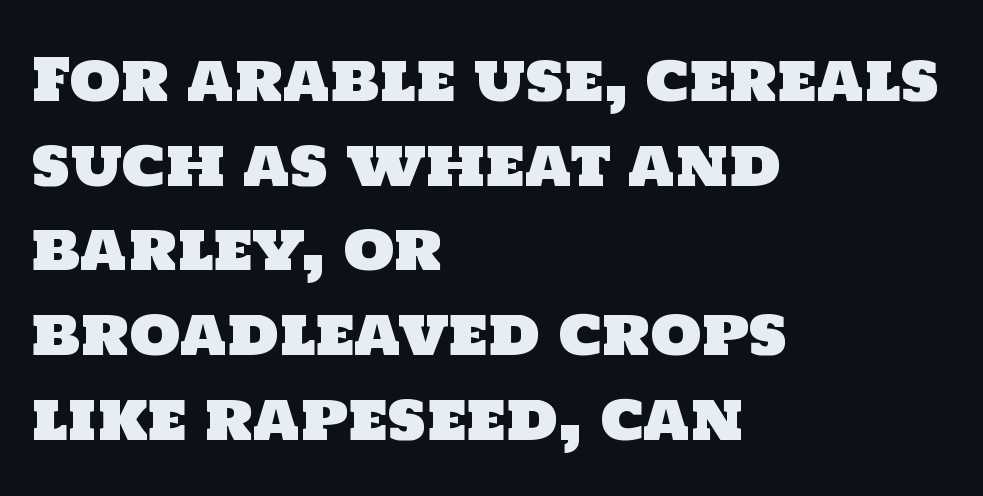
The rendering anchors every line to the left-hand side. Is this a sans? Yes — the strokes have no serifs. Characters follow at the spacing the type designer built in. The space directly below the letters is spotless.
